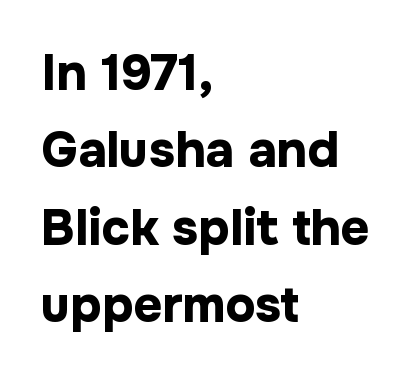
Q: Is the text bold? A: Yes.
Q: Is the text italic (slanted)? A: No, it is upright.
Q: Is the typeface a serif or a sans-serif typeface? A: Sans-serif.
Q: Is the text underlined? A: No.
Q: How is the paragraph aligned? A: Left-aligned.
Q: Is the spacing between letters normal or unusually wide? A: Normal.
Q: Is the spacing between lines tight, normal or loose? A: Normal.
Q: Width (condensed, normal, or wide)? A: Normal.
Q: Stroke contrast? A: Low.
Q: x-height? A: Medium.
Q: Monospaced? A: No.
